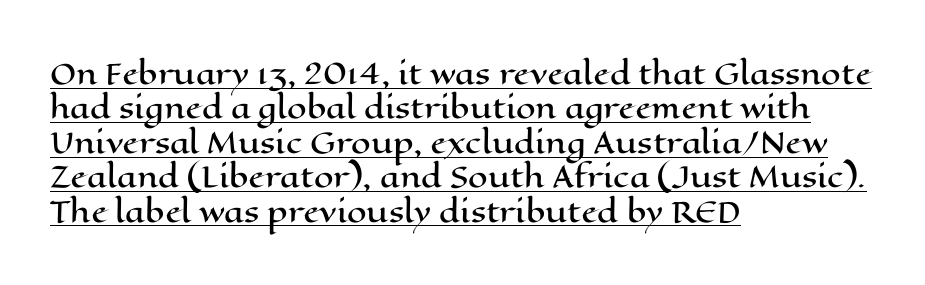
Q: Is the text italic (slanted)? A: No, it is upright.
Q: Is the text underlined? A: Yes.
Q: How is the paragraph aligned? A: Left-aligned.
Q: Is the spacing between letters normal or unusually wide? A: Normal.
Q: Width (condensed, normal, or wide)? A: Wide.
Q: Stroke contrast? A: High.
Q: x-height? A: Medium.
Q: Monospaced? A: No.
